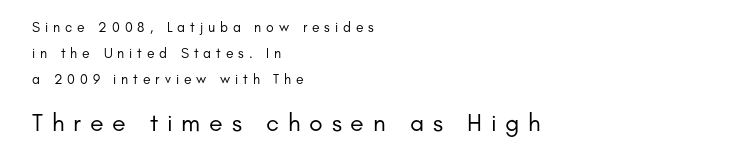
Q: Is the text bold? A: No.
Q: Is the text italic (slanted)? A: No, it is upright.
Q: Is the text underlined? A: No.
Q: How is the paragraph aligned? A: Left-aligned.
Q: Is the spacing between letters normal or unusually wide? A: Unusually wide.
Q: Which block of text is set in a larger size, the first (top) or the second (bottom)? A: The second (bottom) one.
